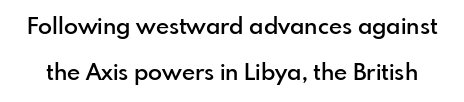
Vertically, the passage feels expansive, rows floating well apart. The string is rendered with underlining switched off. Is the letter spacing exaggerated? No — it looks like the ordinary default. Style check: upright. Set as a demibold, roughly 600 on the weight scale.
